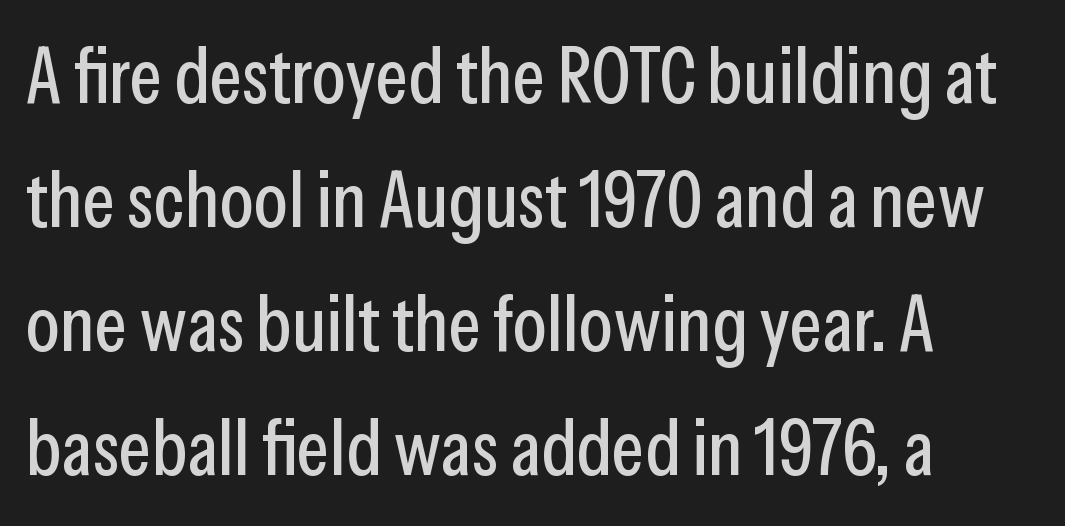
{"serif": "no", "italic": "no", "width": "condensed", "stroke_contrast": "low", "x_height": "medium", "monospaced": "no", "underline": "no", "align": "left", "line_spacing": "normal", "line_spacing_ratio": 1.59, "letter_spacing": "normal", "letter_spacing_em": 0.0, "glyph_px": 78}
